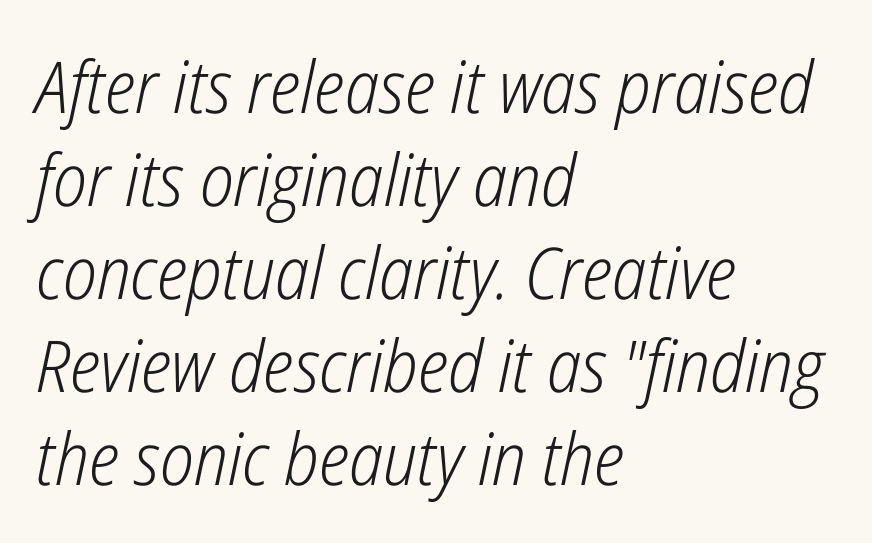
Q: Is the text bold? A: No.
Q: Is the text italic (slanted)? A: Yes, it leans right by about 12 degrees.
Q: Is the text underlined? A: No.
Q: How is the paragraph aligned? A: Left-aligned.
Q: Is the spacing between letters normal or unusually wide? A: Normal.
Q: Is the spacing between lines tight, normal or loose? A: Normal.
Q: Width (condensed, normal, or wide)? A: Condensed.
Q: Stroke contrast? A: Low.
Q: x-height? A: Medium.
Q: Monospaced? A: No.
